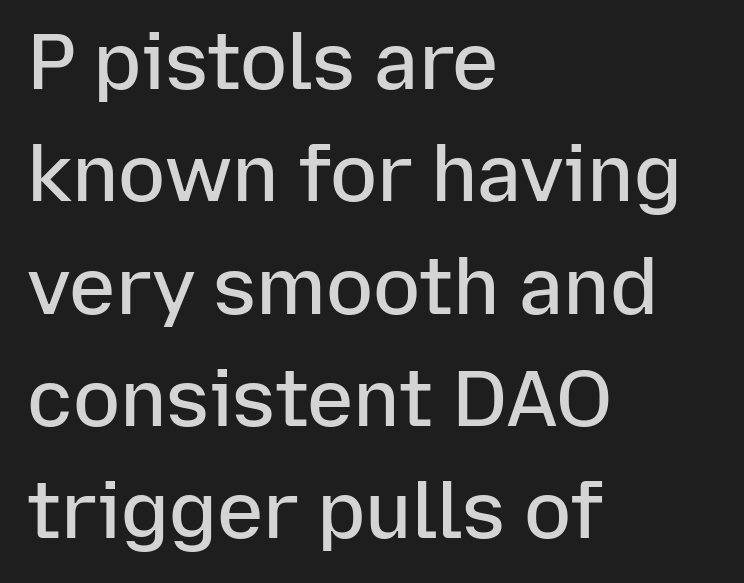
{"serif": "no", "italic": "no", "bold": "semi", "weight": "semibold", "width": "normal", "stroke_contrast": "low", "x_height": "medium", "monospaced": "no", "underline": "no", "align": "left", "line_spacing": "normal", "line_spacing_ratio": 1.44, "letter_spacing": "normal", "letter_spacing_em": 0.0, "glyph_px": 78}
